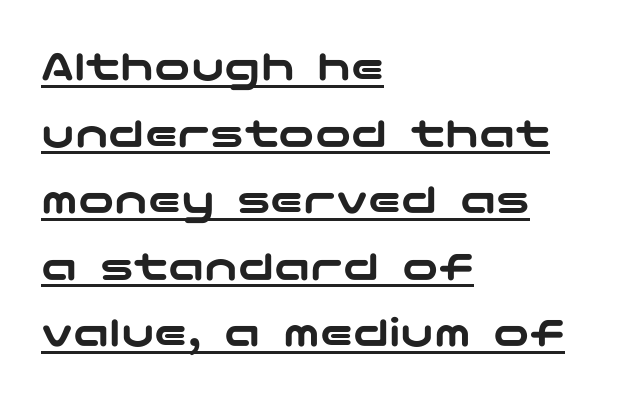
{"serif": "no", "italic": "no", "width": "wide", "stroke_contrast": "low", "x_height": "medium", "underline": "yes", "align": "left", "line_spacing": "normal", "line_spacing_ratio": 1.48, "letter_spacing": "normal", "letter_spacing_em": 0.0, "glyph_px": 45}
